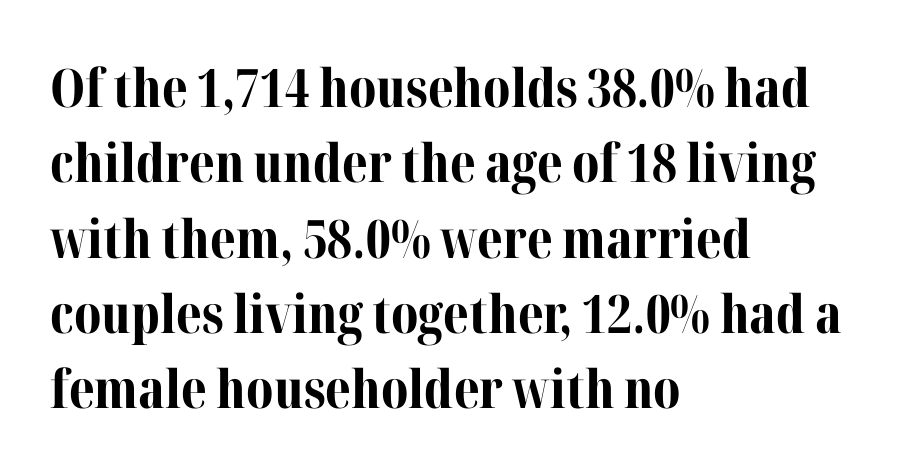
Q: Is the text bold? A: Yes.
Q: Is the text italic (slanted)? A: No, it is upright.
Q: Is the typeface a serif or a sans-serif typeface? A: Serif.
Q: Is the text underlined? A: No.
Q: How is the paragraph aligned? A: Left-aligned.
Q: Is the spacing between letters normal or unusually wide? A: Normal.
Q: Is the spacing between lines tight, normal or loose? A: Normal.
Q: Width (condensed, normal, or wide)? A: Normal.
Q: Stroke contrast? A: Medium.
Q: x-height? A: Medium.
Q: Monospaced? A: No.
